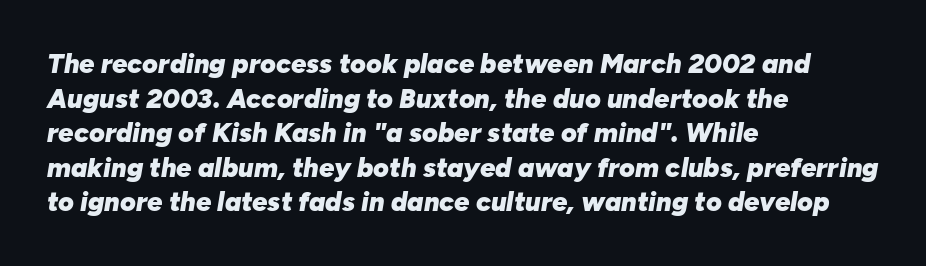
The image shows 27 px bold type, italic (leaning right); set left-aligned, normal line spacing (1.28x), normal letter spacing, not underlined.
